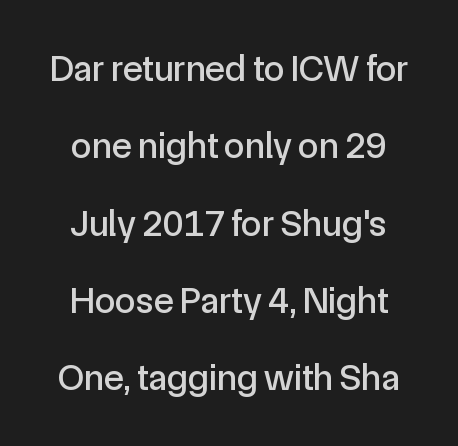
{"serif": "no", "italic": "no", "width": "normal", "x_height": "medium", "monospaced": "no", "underline": "no", "line_spacing": "loose", "line_spacing_ratio": 2.09, "letter_spacing": "normal", "letter_spacing_em": 0.0, "glyph_px": 37}
